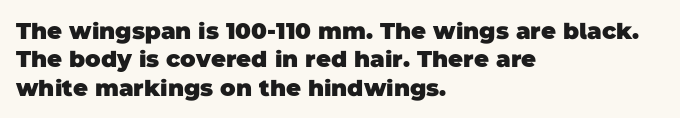
The image shows 23 px bold type; set left-aligned, line spacing 1.23x, normal letter spacing, not underlined.
